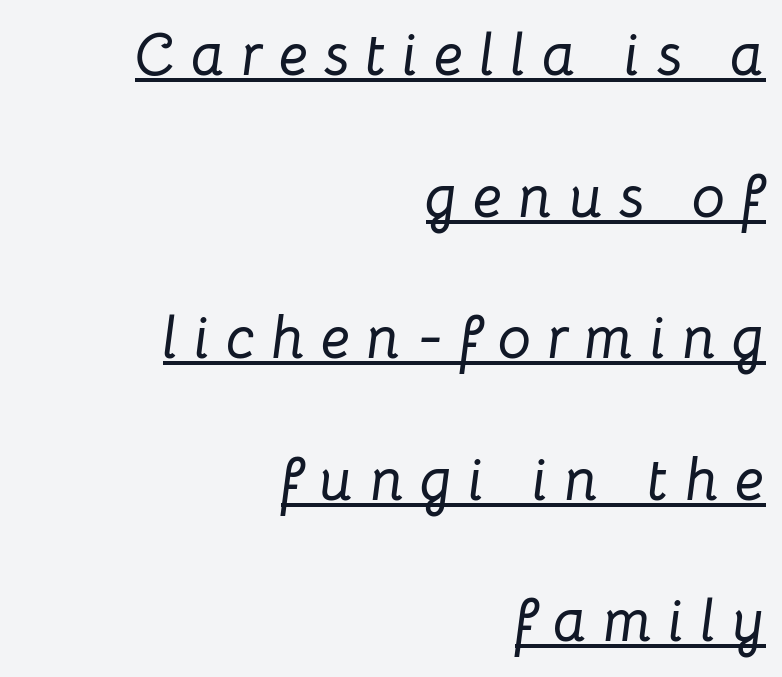
The image shows 59 px text type, italic (leaning right); set right-aligned, loose line spacing (2.4x), unusually wide letter spacing (+0.27 em), underlined; low stroke contrast and a medium x-height.
